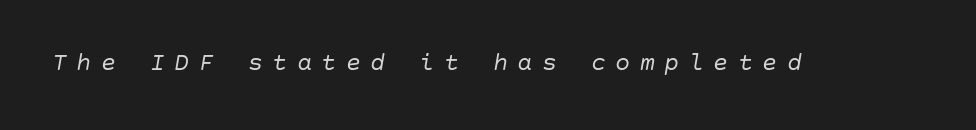
{"italic": "yes", "lean": "right", "slant_degrees": 10, "bold": "no", "underline": "no", "letter_spacing": "wide", "letter_spacing_em": 0.38, "glyph_px": 25}
